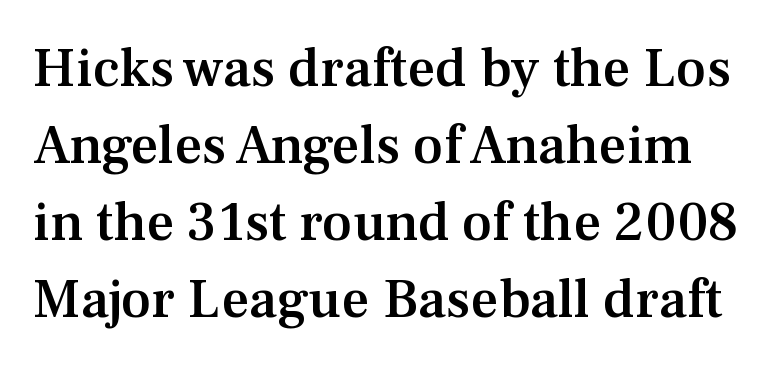
Note the varied advance widths — an 'i' is clearly narrower than an 'm'. You can tell from the footed stems that serif type was used. How heavy is the stroke? Medium-heavy — a semibold, shy of bold. The zone under the glyphs is completely vacant. Baseline-to-baseline distance is the conventional proportion of letter height.
